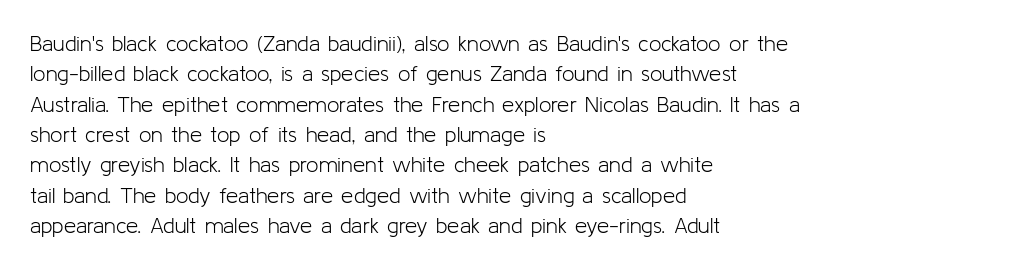
A quiet, ordinary-to-light weight characterises the typeface. The text block is weighted toward the left margin, trailing off unevenly rightward. This rendering leaves character spacing at its baseline value. Characters remain perfectly vertical along every line. The strip under each line holds only bare page.
